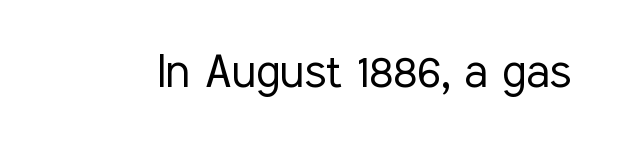
Varying glyph widths throughout — classic text-font behaviour. The passage shown is not bold in any degree. The gap between lines stays unmarked. Unlike a traditional serif, this face leaves its strokes unadorned. Unlike italic type, these characters show no tilt at all.
